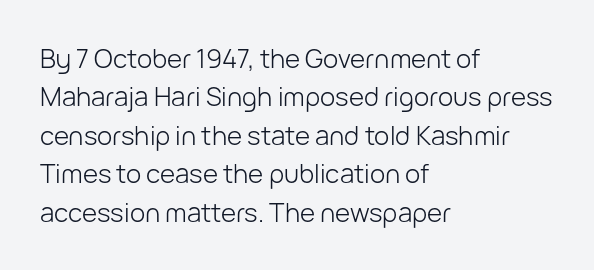
The image shows 26 px text type, upright; set left-aligned, normal line spacing (1.48x), normal letter spacing, not underlined.
